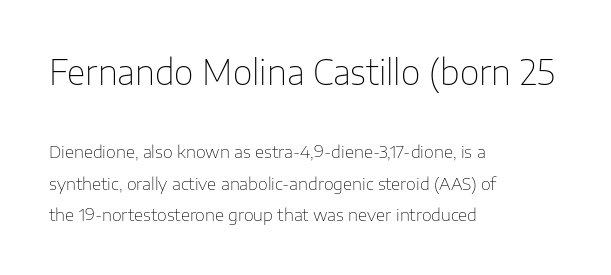
{"serif": "no", "italic": "no", "bold": "no", "weight": "thin", "width": "normal", "stroke_contrast": "low", "x_height": "medium", "monospaced": "no", "underline": "no", "align": "left", "line_spacing_ratio": 1.87, "letter_spacing": "normal", "letter_spacing_em": 0.0, "larger_block": "first", "size_ratio": 2.0, "glyph_px": 34}
